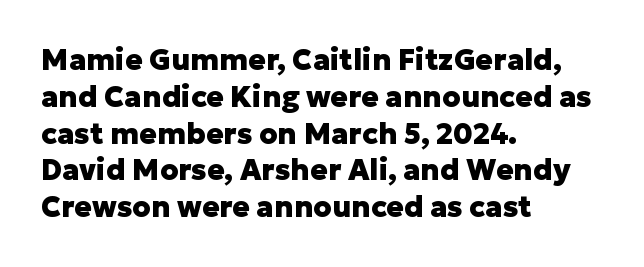
All the whitespace from short lines collects on the right. Think of a printed novel: that variable character pitch is what you see here. A normal amount of white space separates one row of letters from the next. What stands out about the letter spacing? Nothing — it is the standard amount. A full-strength bold gives these letters their thick strokes.
